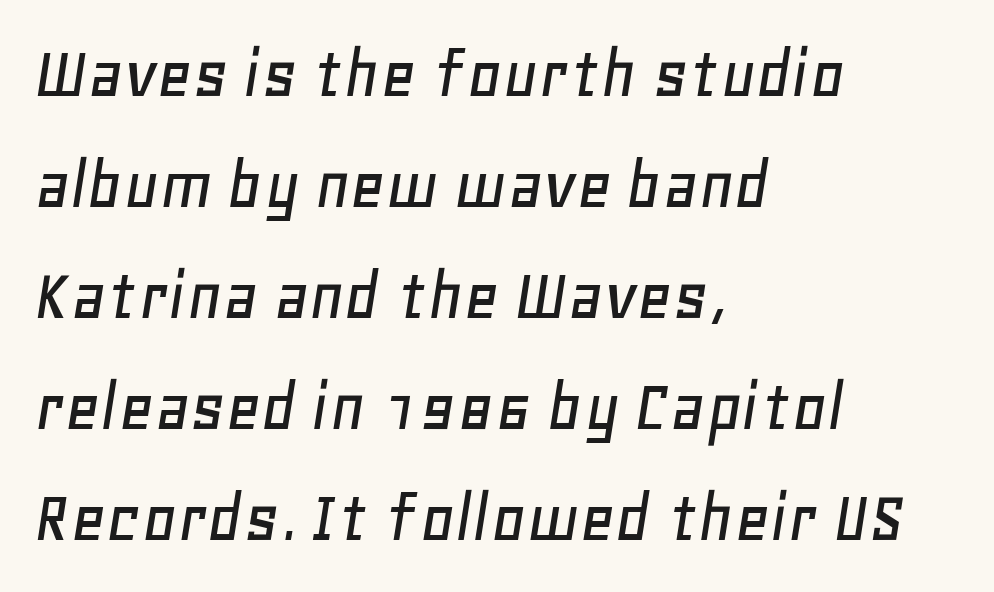
Q: Is the text italic (slanted)? A: Yes, it leans right by about 11 degrees.
Q: Is the text underlined? A: No.
Q: How is the paragraph aligned? A: Left-aligned.
Q: Is the spacing between letters normal or unusually wide? A: Normal.
Q: Is the spacing between lines tight, normal or loose? A: Normal.
Q: Width (condensed, normal, or wide)? A: Normal.
Q: Stroke contrast? A: Low.
Q: x-height? A: Large.
Q: Monospaced? A: No.
